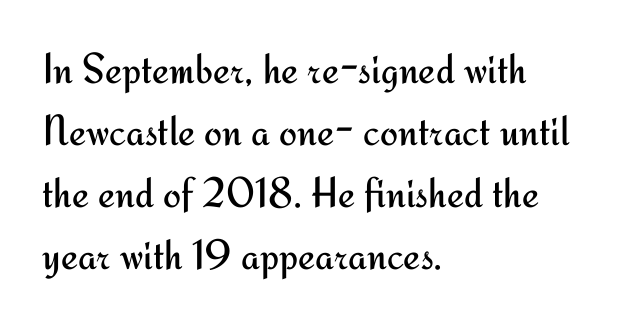
A typesetter would mark this as roman, not italic. The typeface has the unassuming heft of standard copy or less. Reading down the block, your eye returns to a fixed left position each line. A typesetter would call this zero additional tracking. You could not count columns in this text — the font is proportionally spaced. In terms of leading, this rendering sits right in the middle.
